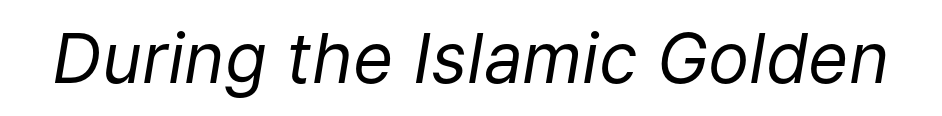
{"italic": "yes", "lean": "right", "slant_degrees": 9, "bold": "no", "weight": "regular", "width": "normal", "stroke_contrast": "low", "x_height": "medium", "monospaced": "no", "underline": "no", "letter_spacing": "normal", "letter_spacing_em": 0.0, "glyph_px": 69}
